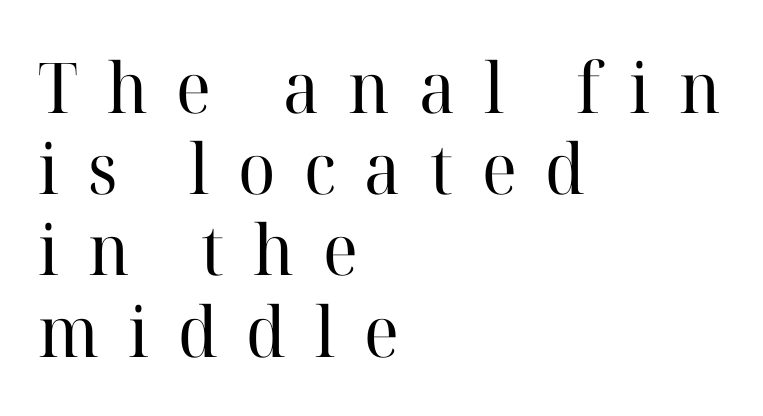
Does extra space separate the letters? Yes, quite a lot of it. The axis of the letterforms is exactly vertical. Every row of glyphs begins at an identical x-position on the left. This sample has the flowing, uneven cadence of proportional lettering.
